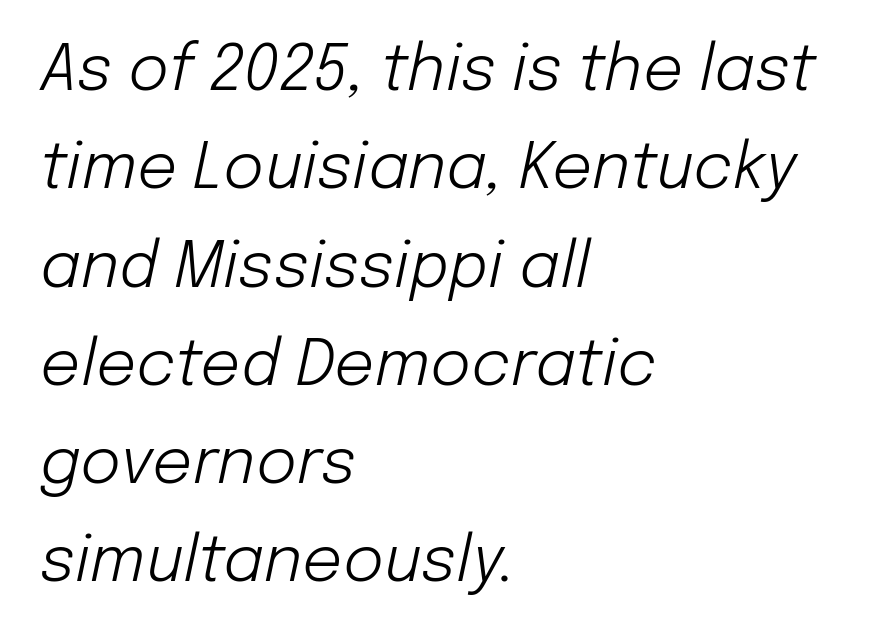
The image shows 63 px light type, italic (leaning right); set left-aligned, normal line spacing (1.56x), normal letter spacing, not underlined; low stroke contrast and a medium x-height.
